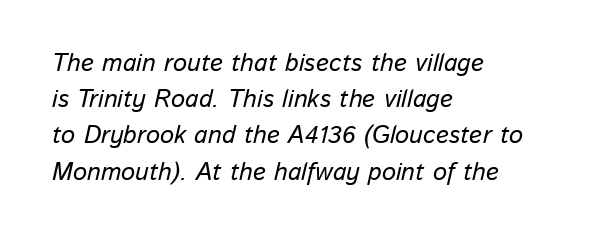
{"italic": "yes", "lean": "right", "slant_degrees": 13, "underline": "no", "align": "left", "line_spacing": "normal", "line_spacing_ratio": 1.45, "letter_spacing": "normal", "letter_spacing_em": 0.0, "glyph_px": 25}
